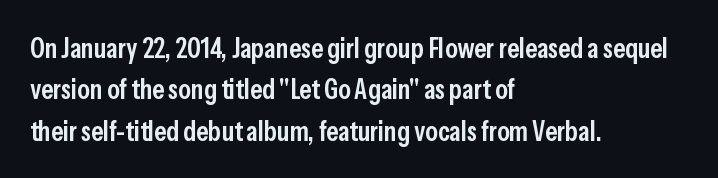
The image shows 28 px semibold, condensed sans-serif type, upright; set left-aligned, normal line spacing (1.48x), normal letter spacing, not underlined; low stroke contrast and a medium x-height.
